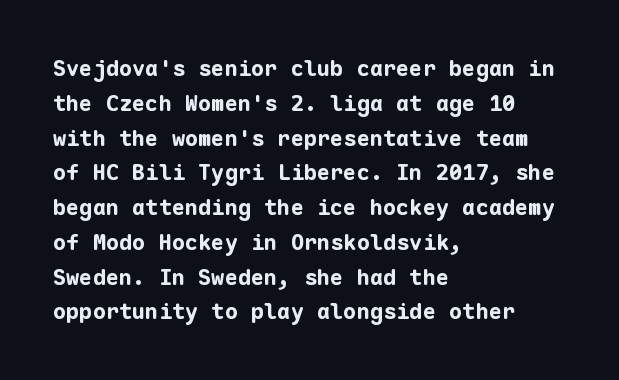
The image shows 22 px bold type, upright; set left-aligned, normal line spacing (1.58x), normal letter spacing, not underlined.
